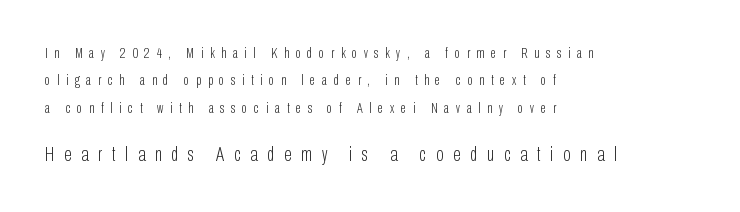
Q: Is the text bold? A: No.
Q: Is the text italic (slanted)? A: No, it is upright.
Q: Is the text underlined? A: No.
Q: How is the paragraph aligned? A: Left-aligned.
Q: Is the spacing between letters normal or unusually wide? A: Unusually wide.
Q: Is the spacing between lines tight, normal or loose? A: Loose.
Q: Which block of text is set in a larger size, the first (top) or the second (bottom)? A: The second (bottom) one.
